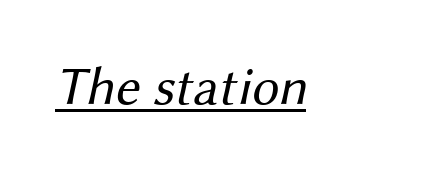
Q: Is the text bold? A: No.
Q: Is the typeface a serif or a sans-serif typeface? A: Sans-serif.
Q: Is the text underlined? A: Yes.
Q: Is the spacing between letters normal or unusually wide? A: Normal.
Q: Width (condensed, normal, or wide)? A: Normal.
Q: Stroke contrast? A: Medium.
Q: x-height? A: Medium.
Q: Monospaced? A: No.
